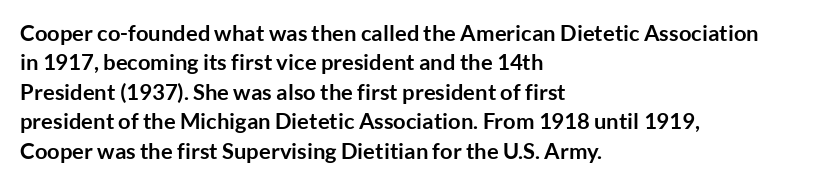
The image shows 22 px bold type, upright; set left-aligned, normal line spacing (1.34x), normal letter spacing, not underlined.
